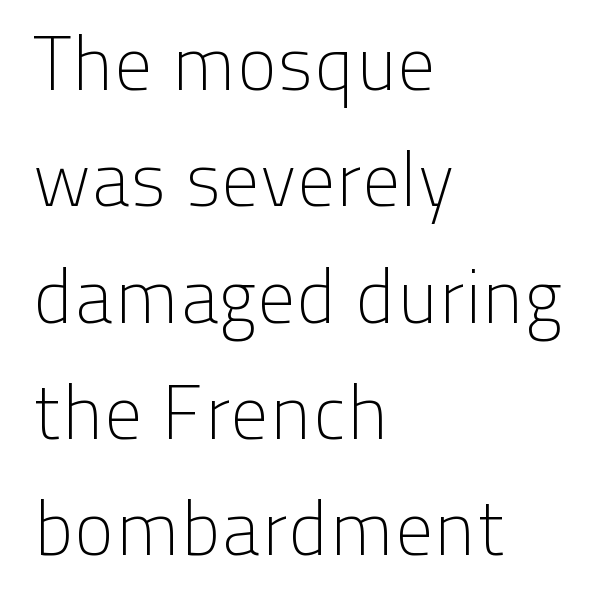
Q: Is the text bold? A: No.
Q: Is the text italic (slanted)? A: No, it is upright.
Q: Is the typeface a serif or a sans-serif typeface? A: Sans-serif.
Q: Is the text underlined? A: No.
Q: How is the paragraph aligned? A: Left-aligned.
Q: Is the spacing between letters normal or unusually wide? A: Normal.
Q: Is the spacing between lines tight, normal or loose? A: Normal.
Q: Width (condensed, normal, or wide)? A: Normal.
Q: Stroke contrast? A: Low.
Q: x-height? A: Medium.
Q: Monospaced? A: No.
